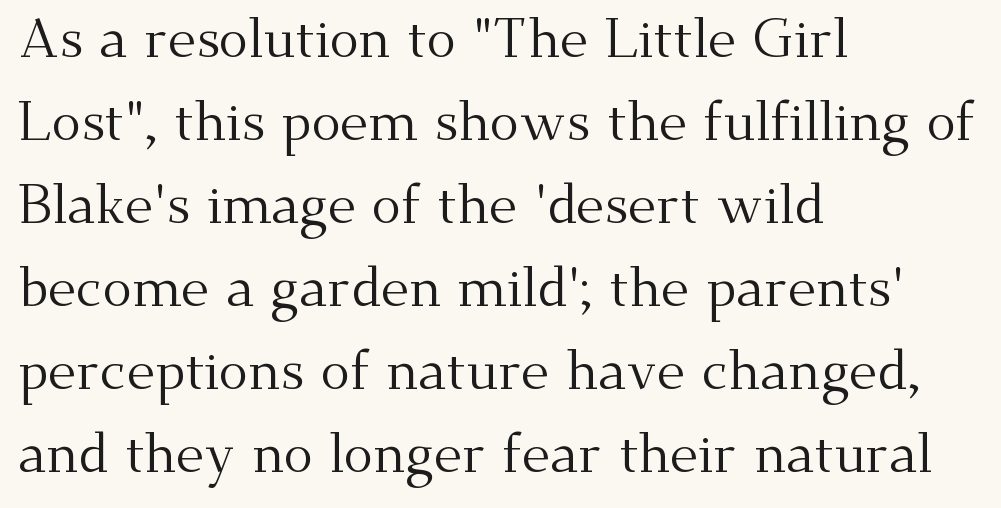
{"serif": "yes", "italic": "no", "bold": "no", "weight": "regular", "width": "normal", "stroke_contrast": "medium", "x_height": "small", "monospaced": "no", "underline": "no", "align": "left", "line_spacing": "normal", "line_spacing_ratio": 1.51, "letter_spacing": "normal", "letter_spacing_em": 0.0, "glyph_px": 55}
